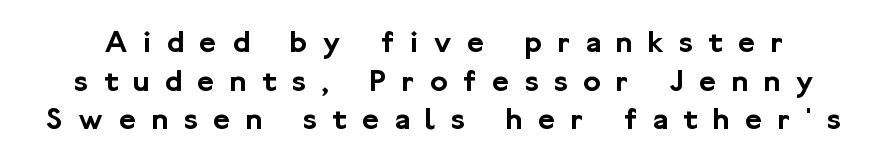
The image shows 33 px sans-serif type, upright; set line spacing 1.17x, unusually wide letter spacing (+0.47 em), not underlined; low stroke contrast and a medium x-height.
